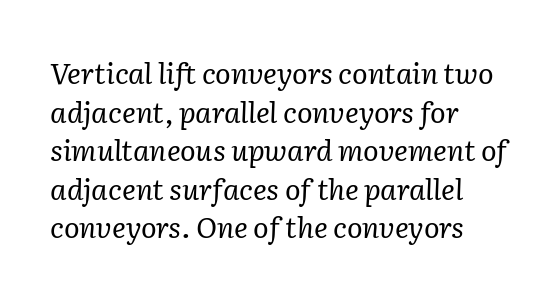
Q: Is the text bold? A: No.
Q: Is the text italic (slanted)? A: Yes, it leans right by about 2 degrees.
Q: Is the typeface a serif or a sans-serif typeface? A: Serif.
Q: Is the text underlined? A: No.
Q: How is the paragraph aligned? A: Left-aligned.
Q: Is the spacing between letters normal or unusually wide? A: Normal.
Q: Is the spacing between lines tight, normal or loose? A: Normal.
Q: Width (condensed, normal, or wide)? A: Normal.
Q: Stroke contrast? A: Low.
Q: x-height? A: Medium.
Q: Monospaced? A: No.
